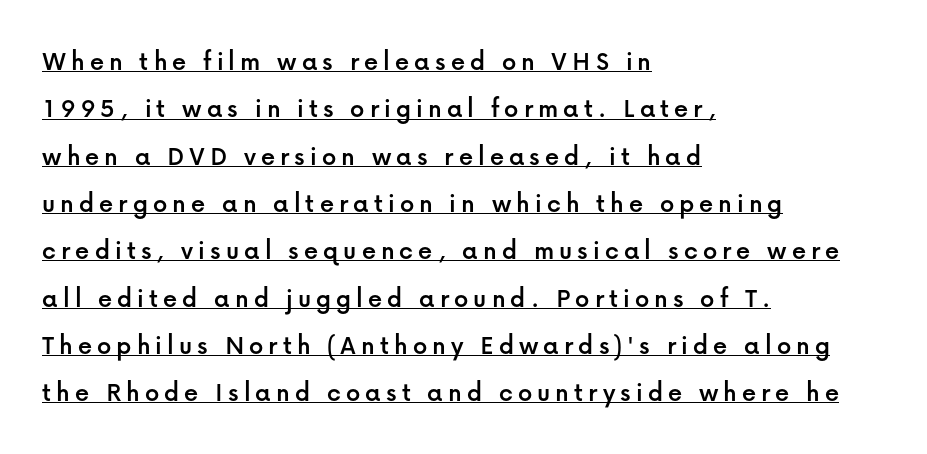
Q: Is the text italic (slanted)? A: No, it is upright.
Q: Is the typeface a serif or a sans-serif typeface? A: Sans-serif.
Q: Is the text underlined? A: Yes.
Q: How is the paragraph aligned? A: Left-aligned.
Q: Is the spacing between lines tight, normal or loose? A: Normal.
Q: Width (condensed, normal, or wide)? A: Normal.
Q: Stroke contrast? A: Low.
Q: x-height? A: Medium.
Q: Monospaced? A: No.
